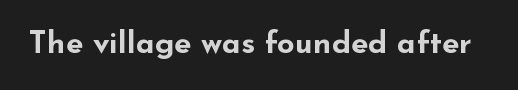
The typesetting leans heavy: a genuine bold. Compared with typical body copy, the letter spacing here is the same. This sample has the flowing, uneven cadence of proportional lettering. The baseline area is clear. The rendering shows plain stroke endings on the letterforms — a sans-serif design. This is the regular roman posture of the typeface.
